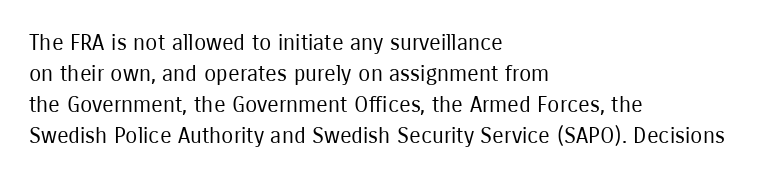
The image shows 22 px text type, upright; set left-aligned, normal line spacing (1.41x), normal letter spacing, not underlined.
